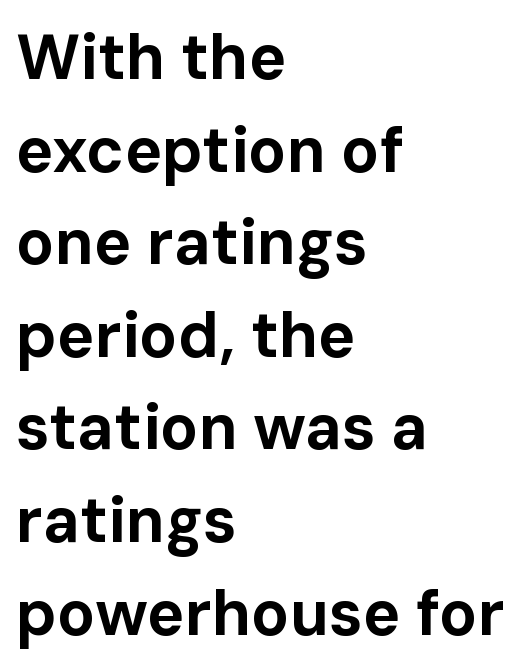
Q: Is the text bold? A: Yes.
Q: Is the text italic (slanted)? A: No, it is upright.
Q: Is the typeface a serif or a sans-serif typeface? A: Sans-serif.
Q: Is the text underlined? A: No.
Q: How is the paragraph aligned? A: Left-aligned.
Q: Is the spacing between letters normal or unusually wide? A: Normal.
Q: Is the spacing between lines tight, normal or loose? A: Normal.
Q: Width (condensed, normal, or wide)? A: Normal.
Q: Stroke contrast? A: Low.
Q: x-height? A: Medium.
Q: Monospaced? A: No.
